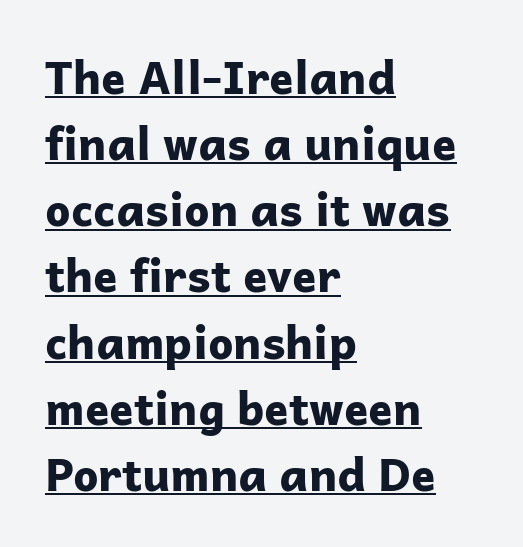
The image shows 45 px bold sans-serif type, upright; set left-aligned, normal line spacing (1.47x), normal letter spacing, underlined; low stroke contrast and a medium x-height.
